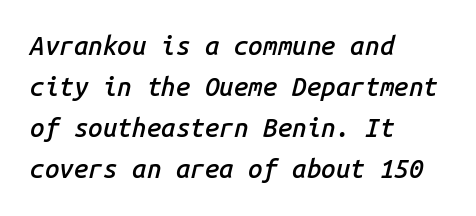
Q: Is the text bold? A: Semi-bold.
Q: Is the text italic (slanted)? A: Yes, it leans right by about 14 degrees.
Q: Is the text underlined? A: No.
Q: How is the paragraph aligned? A: Left-aligned.
Q: Is the spacing between letters normal or unusually wide? A: Normal.
Q: Is the spacing between lines tight, normal or loose? A: Normal.
